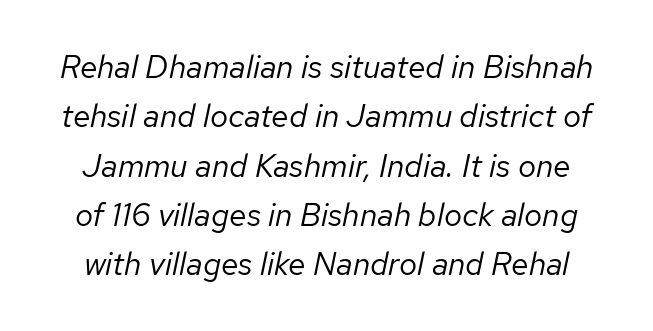
Q: Is the text bold? A: No.
Q: Is the text italic (slanted)? A: Yes, it leans right by about 12 degrees.
Q: Is the text underlined? A: No.
Q: Is the spacing between letters normal or unusually wide? A: Normal.
Q: Is the spacing between lines tight, normal or loose? A: Normal.
Q: Width (condensed, normal, or wide)? A: Normal.
Q: Stroke contrast? A: Low.
Q: x-height? A: Medium.
Q: Monospaced? A: No.
